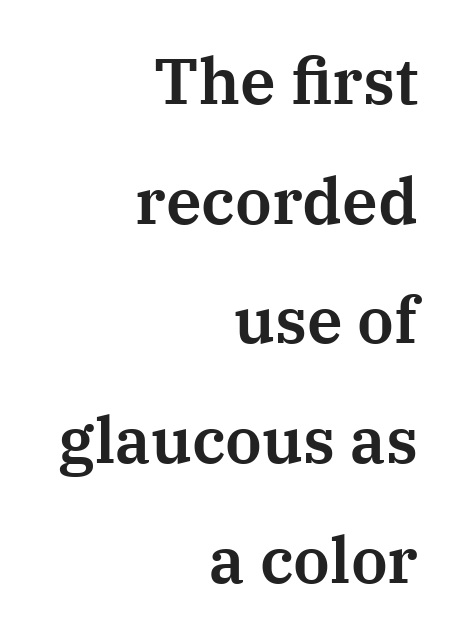
The image shows 64 px serif type, upright; set right-aligned, line spacing 1.87x, normal letter spacing, not underlined; medium stroke contrast and a medium x-height.
